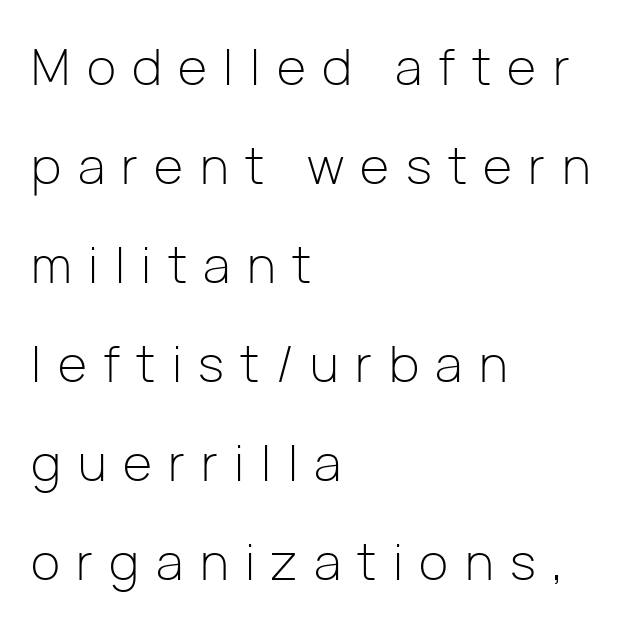
{"serif": "no", "italic": "no", "bold": "no", "weight": "light", "width": "normal", "stroke_contrast": "low", "x_height": "medium", "monospaced": "no", "underline": "no", "align": "left", "line_spacing": "loose", "line_spacing_ratio": 1.98, "letter_spacing": "wide", "letter_spacing_em": 0.33, "glyph_px": 50}
